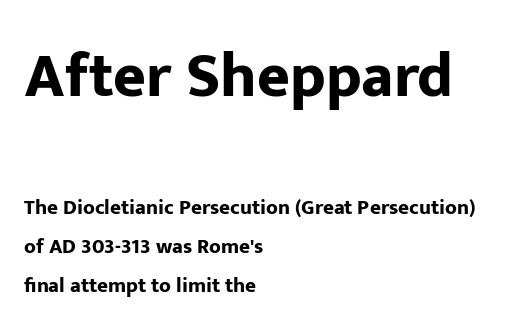
The block sitting higher on the canvas is the one with enlarged characters. The letters stand straight up with perfectly vertical stems. Leftover space on each line is placed entirely after the last word. Is this a sans? Yes — the strokes have no serifs. The rendering uses a bold face; every stroke is thick and dark.
